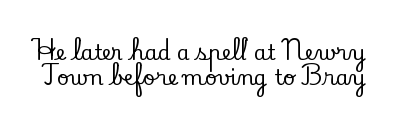
The image shows 21 px text type, upright; set line spacing 1.19x, normal letter spacing, not underlined.
